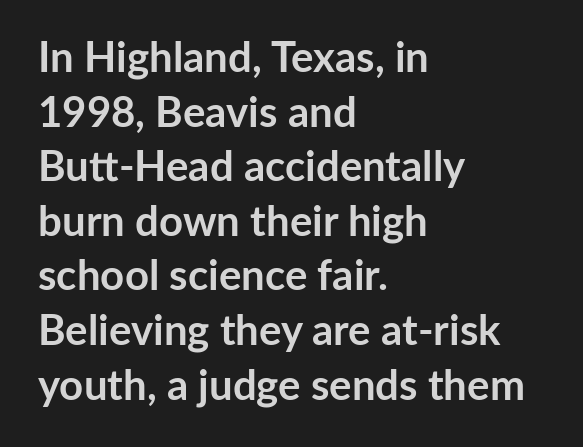
Q: Is the text bold? A: Yes.
Q: Is the text italic (slanted)? A: No, it is upright.
Q: Is the typeface a serif or a sans-serif typeface? A: Sans-serif.
Q: Is the text underlined? A: No.
Q: How is the paragraph aligned? A: Left-aligned.
Q: Is the spacing between letters normal or unusually wide? A: Normal.
Q: Is the spacing between lines tight, normal or loose? A: Normal.
Q: Width (condensed, normal, or wide)? A: Normal.
Q: Stroke contrast? A: Low.
Q: x-height? A: Medium.
Q: Monospaced? A: No.
